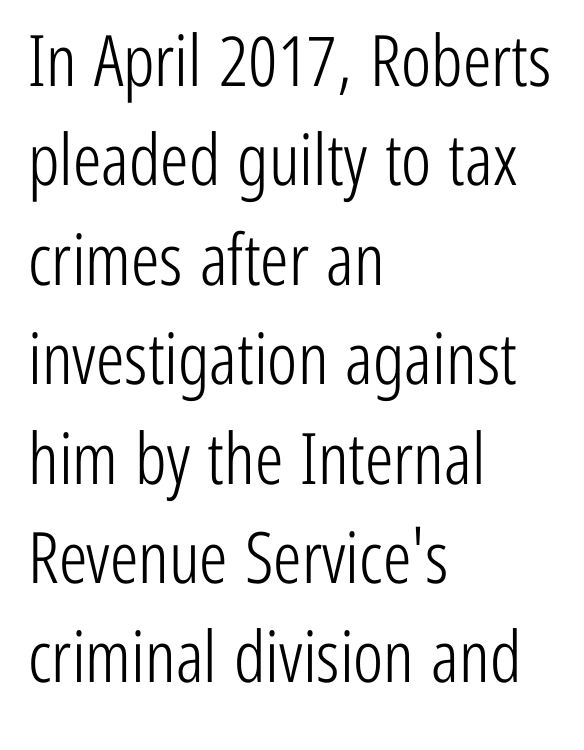
The font family rendered here belongs to the sans-serif group. Glance below the letters and you will spot only blank space. The passage is arranged the way most books set body copy — flush left. Weight class: somewhere from thin through regular.
